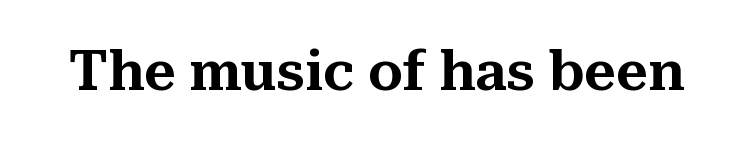
Q: Is the text italic (slanted)? A: No, it is upright.
Q: Is the typeface a serif or a sans-serif typeface? A: Serif.
Q: Is the text underlined? A: No.
Q: Is the spacing between letters normal or unusually wide? A: Normal.
Q: Width (condensed, normal, or wide)? A: Normal.
Q: Stroke contrast? A: Medium.
Q: x-height? A: Medium.
Q: Monospaced? A: No.
